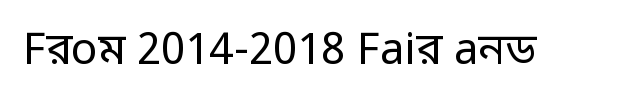
{"serif": "no", "italic": "no", "bold": "no", "weight": "regular", "width": "normal", "stroke_contrast": "low", "x_height": "medium", "monospaced": "no", "underline": "no", "letter_spacing": "normal", "letter_spacing_em": 0.0, "glyph_px": 44}
